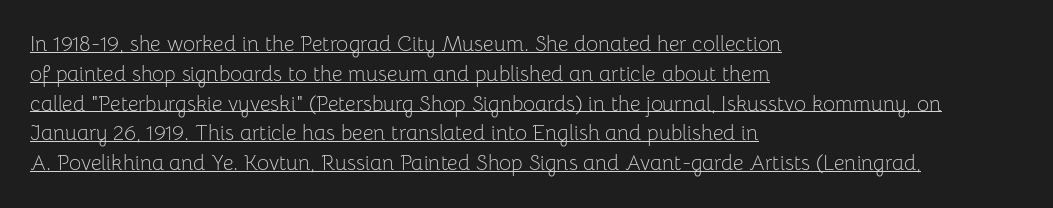
Q: Is the text bold? A: No.
Q: Is the text italic (slanted)? A: No, it is upright.
Q: Is the text underlined? A: Yes.
Q: How is the paragraph aligned? A: Left-aligned.
Q: Is the spacing between letters normal or unusually wide? A: Normal.
Q: Is the spacing between lines tight, normal or loose? A: Normal.
